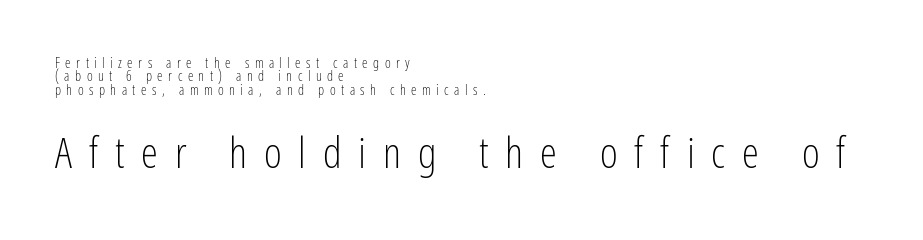
Note the varied advance widths — an 'i' is clearly narrower than an 'm'. If you measured baseline to baseline, you'd find a short distance. A typesetter would mark this as roman, not italic. The glyphs are unaccompanied by any horizontal stroke below them. Observe the absence of serifs on each vertical stroke in this sample. Top chunk: small. Bottom chunk: large.
